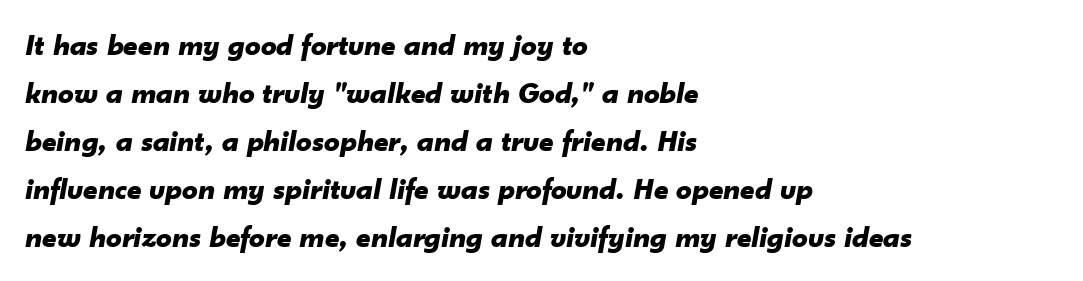
{"italic": "yes", "lean": "right", "slant_degrees": 10, "bold": "yes", "weight": "bold", "width": "normal", "stroke_contrast": "low", "x_height": "small", "monospaced": "no", "underline": "no", "align": "left", "line_spacing": "normal", "line_spacing_ratio": 1.55, "letter_spacing": "normal", "letter_spacing_em": 0.0, "glyph_px": 31}
